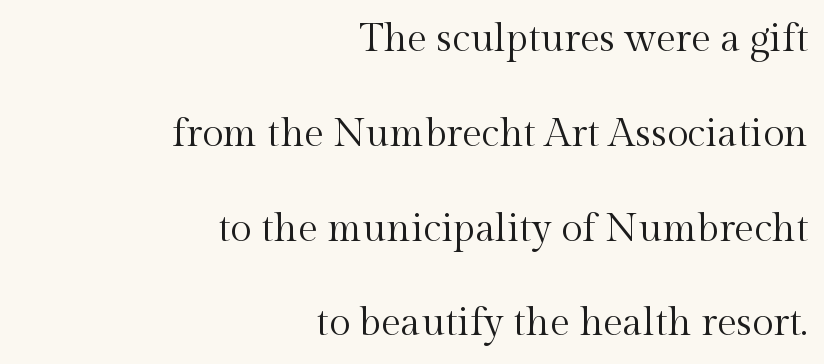
Q: Is the text bold? A: No.
Q: Is the text italic (slanted)? A: No, it is upright.
Q: Is the typeface a serif or a sans-serif typeface? A: Serif.
Q: Is the text underlined? A: No.
Q: How is the paragraph aligned? A: Right-aligned.
Q: Is the spacing between letters normal or unusually wide? A: Normal.
Q: Is the spacing between lines tight, normal or loose? A: Loose.
Q: Width (condensed, normal, or wide)? A: Normal.
Q: x-height? A: Medium.
Q: Monospaced? A: No.
